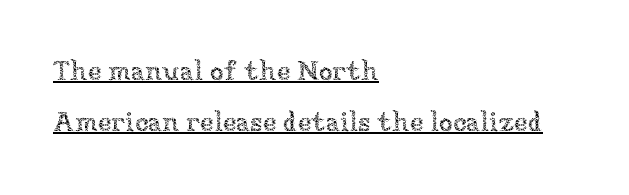
The image shows 28 px thin type, upright; set left-aligned, line spacing 1.83x, normal letter spacing, underlined; low stroke contrast and a medium x-height.
